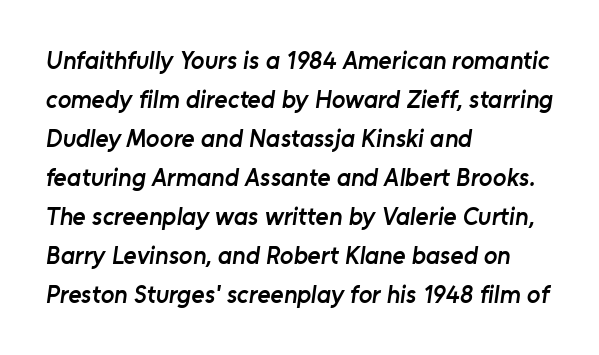
{"bold": "semi", "underline": "no", "align": "left", "line_spacing": "normal", "line_spacing_ratio": 1.56, "letter_spacing": "normal", "letter_spacing_em": 0.0, "glyph_px": 25}
